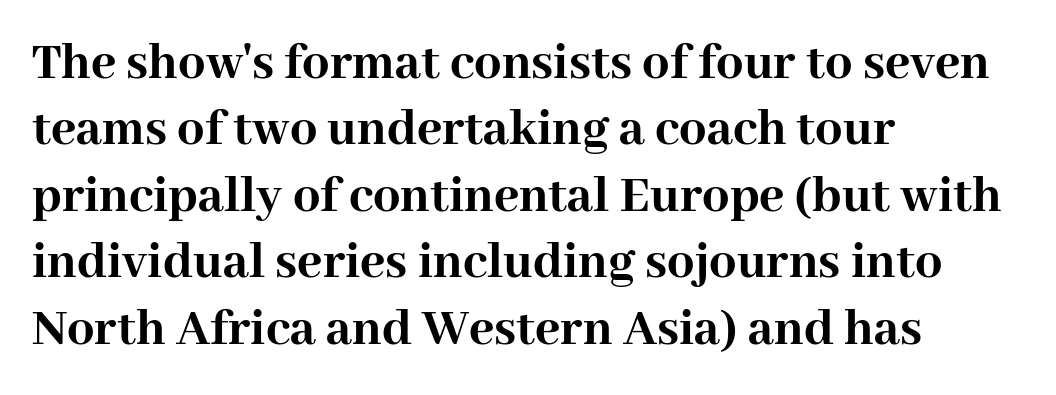
Descenders are the only things crossing below the line. Does the copy run flush right? No — it runs flush left. The letters advance in unequal steps, a hallmark of proportional type. A dark, heavy texture on the line: the type is bold. Italic: no, the glyphs are upright roman. Between one letter and the next there's only the usual sliver of space.
